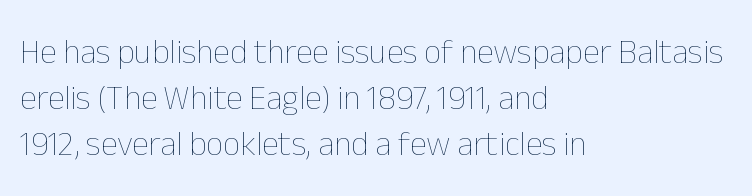
Q: Is the text bold? A: No.
Q: Is the text italic (slanted)? A: No, it is upright.
Q: Is the text underlined? A: No.
Q: How is the paragraph aligned? A: Left-aligned.
Q: Is the spacing between letters normal or unusually wide? A: Normal.
Q: Is the spacing between lines tight, normal or loose? A: Normal.
Q: Width (condensed, normal, or wide)? A: Normal.
Q: Stroke contrast? A: Low.
Q: x-height? A: Medium.
Q: Monospaced? A: No.
